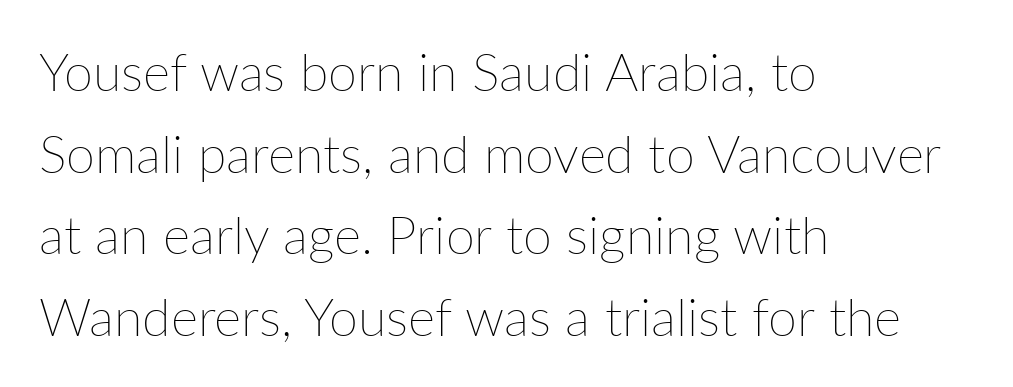
The image shows 52 px thin type, upright; set left-aligned, normal line spacing (1.57x), normal letter spacing, not underlined; low stroke contrast and a medium x-height.
